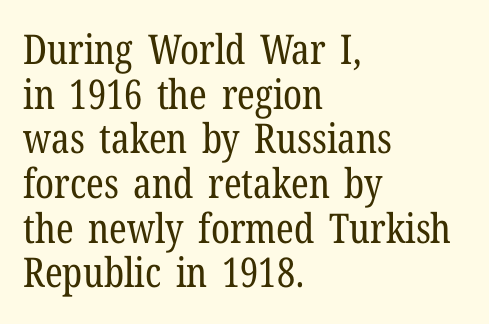
The image shows 41 px regular-weight, condensed serif type, upright; set left-aligned, tight line spacing (1.09x), normal letter spacing, not underlined; low stroke contrast and a medium x-height.
